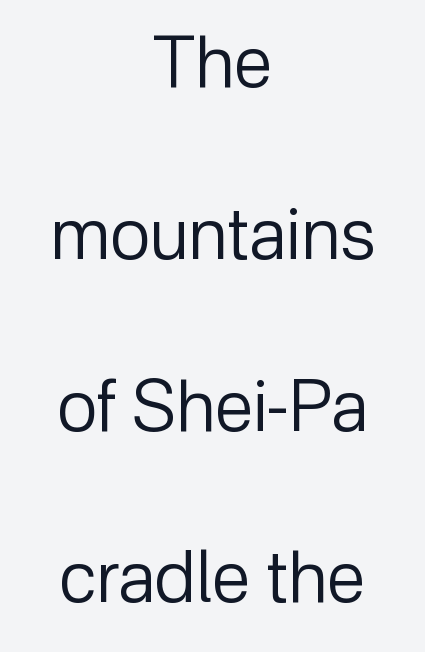
Q: Is the text bold? A: No.
Q: Is the text italic (slanted)? A: No, it is upright.
Q: Is the typeface a serif or a sans-serif typeface? A: Sans-serif.
Q: Is the text underlined? A: No.
Q: How is the paragraph aligned? A: Centered.
Q: Is the spacing between letters normal or unusually wide? A: Normal.
Q: Is the spacing between lines tight, normal or loose? A: Loose.
Q: Width (condensed, normal, or wide)? A: Normal.
Q: Stroke contrast? A: Low.
Q: x-height? A: Medium.
Q: Monospaced? A: No.
